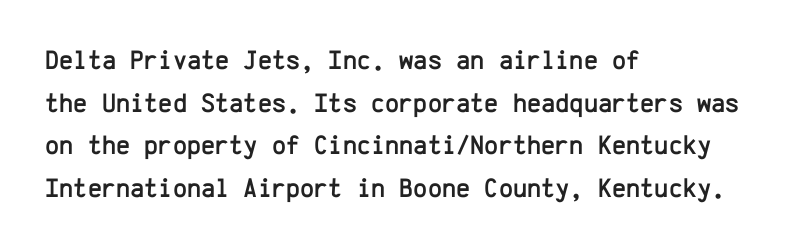
Q: Is the text italic (slanted)? A: No, it is upright.
Q: Is the text underlined? A: No.
Q: How is the paragraph aligned? A: Left-aligned.
Q: Is the spacing between letters normal or unusually wide? A: Normal.
Q: Is the spacing between lines tight, normal or loose? A: Normal.
